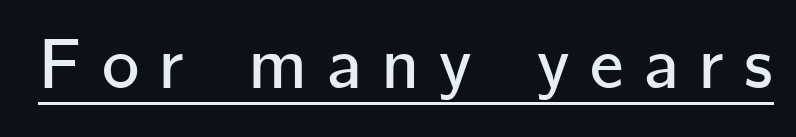
The image shows 71 px sans-serif type, upright; set unusually wide letter spacing (+0.29 em), underlined; low stroke contrast and a medium x-height.
